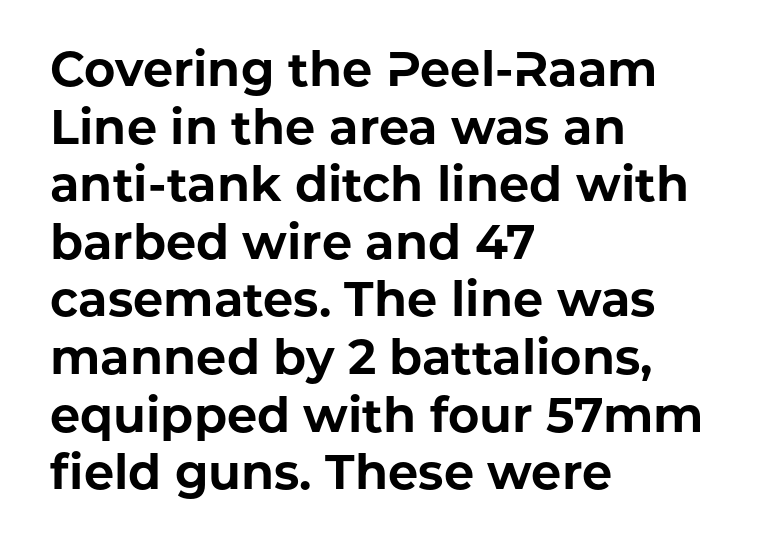
The image shows 48 px bold sans-serif type, upright; set left-aligned, line spacing 1.2x, normal letter spacing, not underlined; low stroke contrast and a medium x-height.
